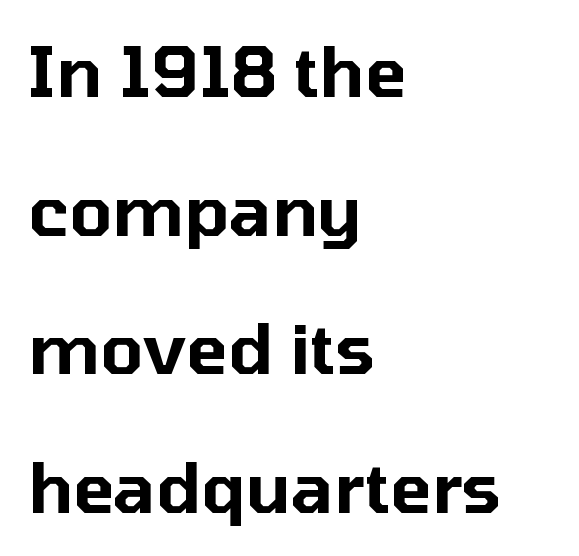
{"serif": "no", "italic": "no", "width": "normal", "stroke_contrast": "low", "x_height": "medium", "monospaced": "no", "underline": "no", "align": "left", "line_spacing": "loose", "line_spacing_ratio": 2.01, "letter_spacing": "normal", "letter_spacing_em": 0.0, "glyph_px": 69}
